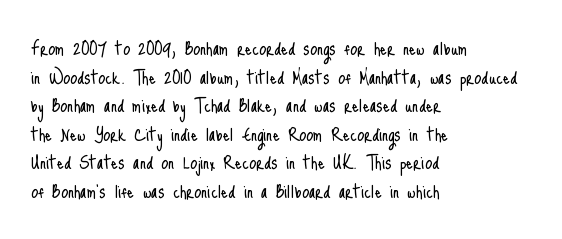
Q: Is the text bold? A: No.
Q: Is the text italic (slanted)? A: No, it is upright.
Q: Is the text underlined? A: No.
Q: How is the paragraph aligned? A: Left-aligned.
Q: Is the spacing between letters normal or unusually wide? A: Normal.
Q: Is the spacing between lines tight, normal or loose? A: Normal.
